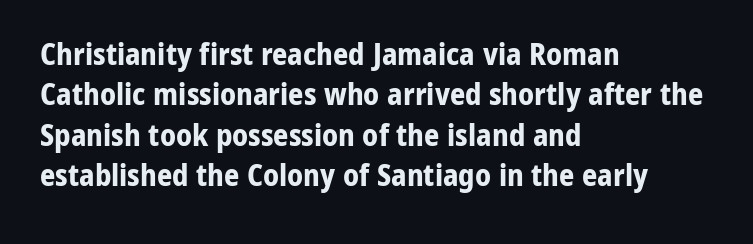
{"serif": "no", "italic": "no", "bold": "yes", "weight": "bold", "width": "normal", "stroke_contrast": "low", "x_height": "medium", "monospaced": "no", "underline": "no", "align": "left", "line_spacing": "normal", "line_spacing_ratio": 1.35, "letter_spacing": "normal", "letter_spacing_em": 0.0, "glyph_px": 30}
